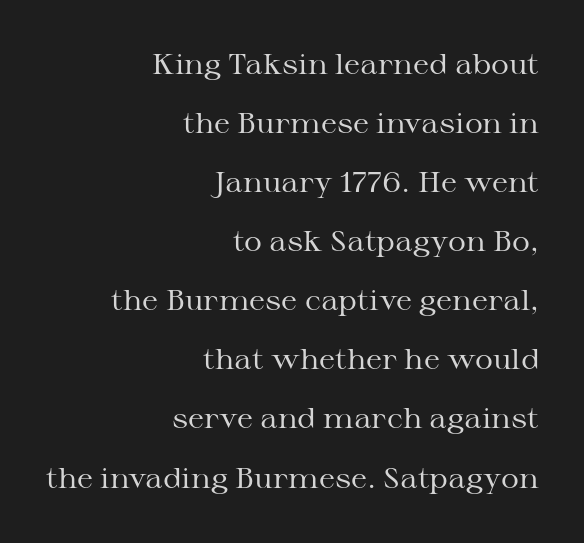
The image shows 28 px regular-weight, wide serif type, upright; set right-aligned, loose line spacing (2.11x), normal letter spacing, not underlined; medium stroke contrast and a medium x-height.
